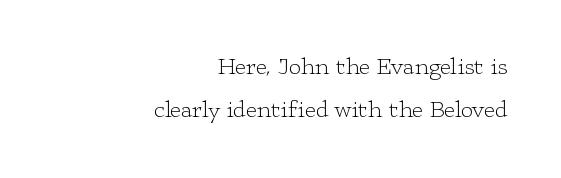
{"italic": "no", "bold": "no", "underline": "no", "align": "right", "line_spacing_ratio": 1.81, "letter_spacing": "normal", "letter_spacing_em": 0.0, "glyph_px": 24}
